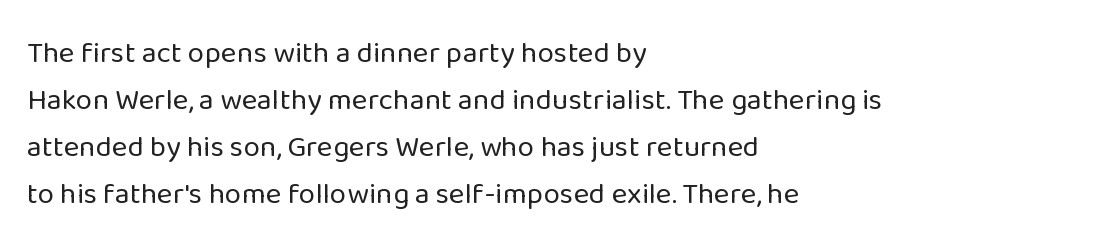
The image shows 30 px regular-weight sans-serif type, upright; set left-aligned, normal line spacing (1.57x), normal letter spacing, not underlined; low stroke contrast and a medium x-height.
